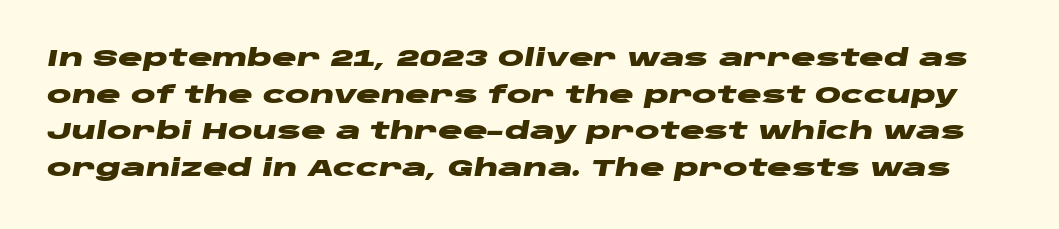
Q: Is the text bold? A: Yes.
Q: Is the text italic (slanted)? A: Yes, it leans right by about 10 degrees.
Q: Is the text underlined? A: No.
Q: Is the spacing between letters normal or unusually wide? A: Normal.
Q: Is the spacing between lines tight, normal or loose? A: Normal.
